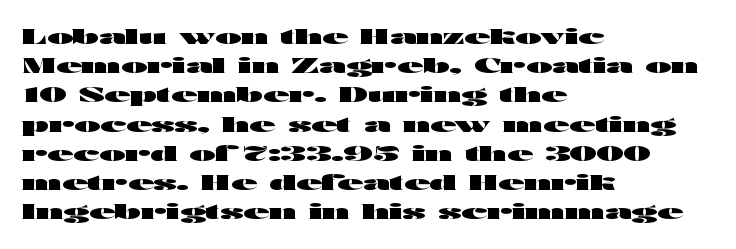
The image shows 21 px bold type, upright; set left-aligned, normal line spacing (1.39x), normal letter spacing, not underlined.
